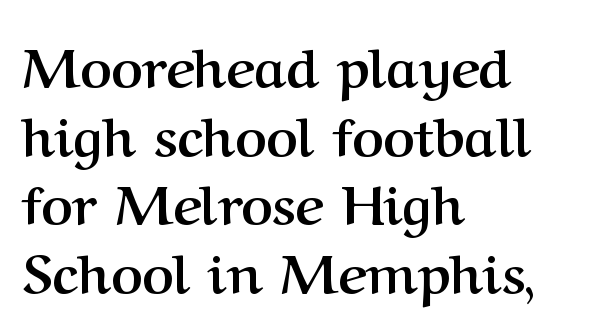
The image shows 54 px semibold serif type, upright; set left-aligned, normal line spacing (1.27x), normal letter spacing, not underlined; medium stroke contrast and a medium x-height.
